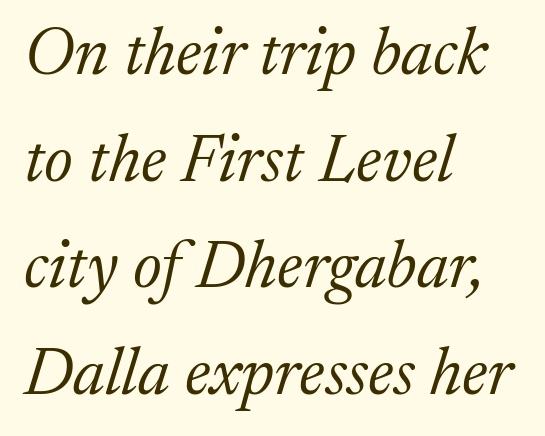
Q: Is the text bold? A: No.
Q: Is the text italic (slanted)? A: Yes, it leans right by about 17 degrees.
Q: Is the typeface a serif or a sans-serif typeface? A: Serif.
Q: Is the text underlined? A: No.
Q: How is the paragraph aligned? A: Left-aligned.
Q: Is the spacing between letters normal or unusually wide? A: Normal.
Q: Is the spacing between lines tight, normal or loose? A: Normal.
Q: Width (condensed, normal, or wide)? A: Normal.
Q: Stroke contrast? A: Medium.
Q: x-height? A: Medium.
Q: Monospaced? A: No.
